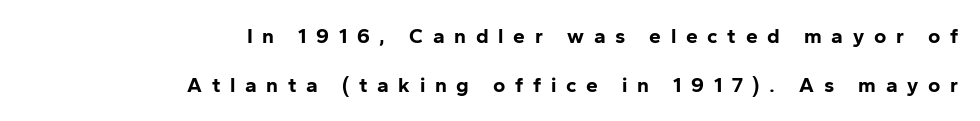
The zone under the glyphs is completely vacant. Italic? Not at all — the glyphs are vertical. The passage shown is emphatically bold. In CSS terms this would be text-align: right.
